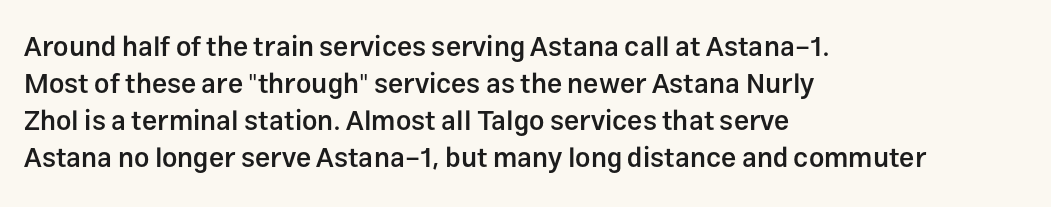
The image shows 27 px text type, upright; set left-aligned, normal line spacing (1.37x), normal letter spacing, not underlined.
